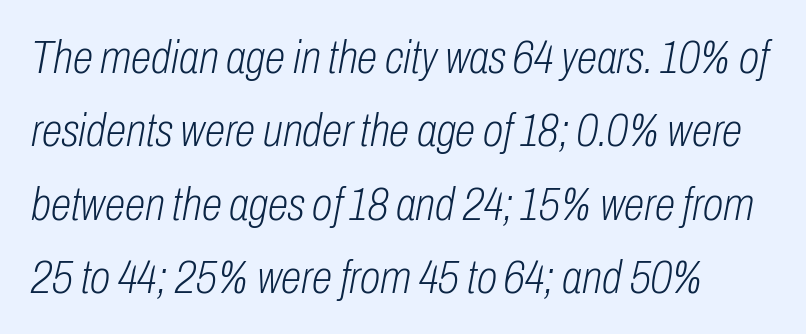
{"italic": "yes", "lean": "right", "slant_degrees": 10, "bold": "no", "weight": "light", "width": "condensed", "stroke_contrast": "low", "x_height": "medium", "monospaced": "no", "underline": "no", "line_spacing": "normal", "line_spacing_ratio": 1.56, "letter_spacing": "normal", "letter_spacing_em": 0.0, "glyph_px": 47}
